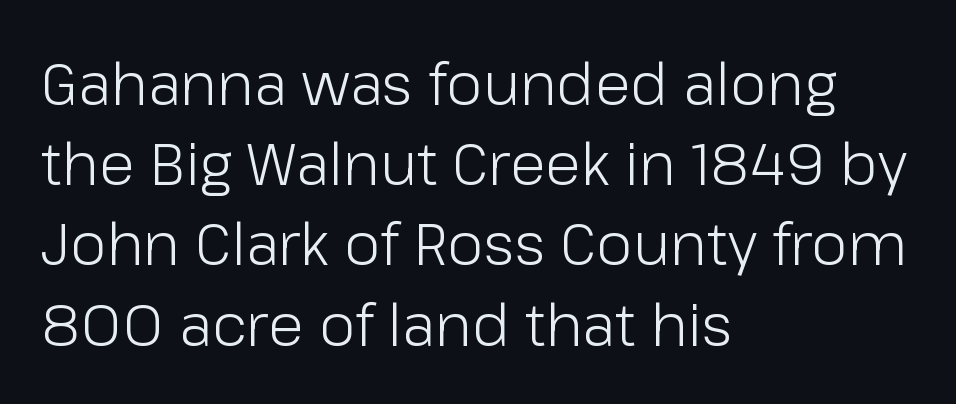
The image shows 59 px light sans-serif type, upright; set left-aligned, normal line spacing (1.36x), normal letter spacing, not underlined; low stroke contrast and a medium x-height.
